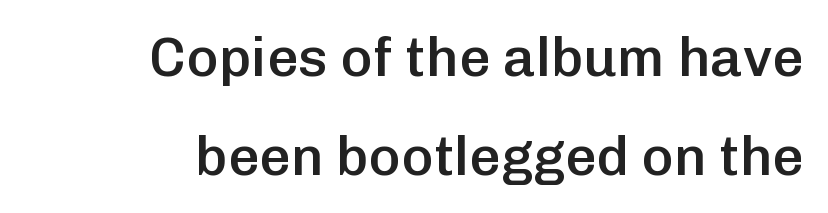
{"serif": "no", "italic": "no", "bold": "semi", "weight": "semibold", "width": "normal", "stroke_contrast": "low", "x_height": "medium", "monospaced": "no", "underline": "no", "align": "right", "line_spacing_ratio": 1.8, "letter_spacing": "normal", "letter_spacing_em": 0.0, "glyph_px": 55}
